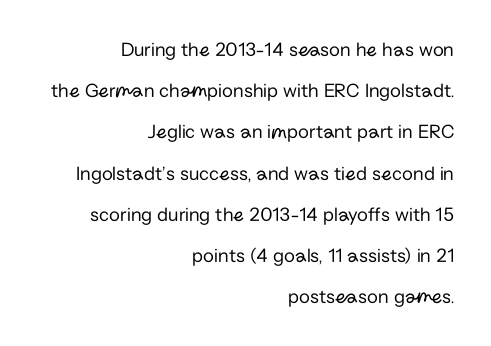
Q: Is the text bold? A: No.
Q: Is the text italic (slanted)? A: No, it is upright.
Q: Is the text underlined? A: No.
Q: How is the paragraph aligned? A: Right-aligned.
Q: Is the spacing between letters normal or unusually wide? A: Normal.
Q: Is the spacing between lines tight, normal or loose? A: Loose.
